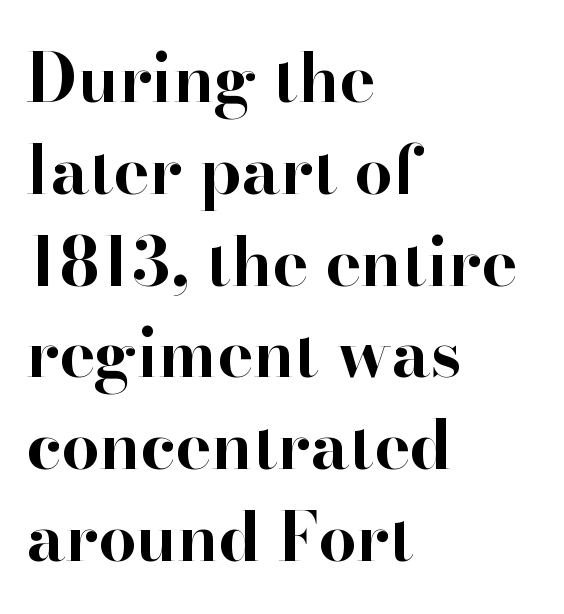
Q: Is the text bold? A: Yes.
Q: Is the text italic (slanted)? A: No, it is upright.
Q: Is the typeface a serif or a sans-serif typeface? A: Serif.
Q: Is the text underlined? A: No.
Q: How is the paragraph aligned? A: Left-aligned.
Q: Is the spacing between letters normal or unusually wide? A: Normal.
Q: Is the spacing between lines tight, normal or loose? A: Normal.
Q: Width (condensed, normal, or wide)? A: Normal.
Q: Stroke contrast? A: High.
Q: x-height? A: Small.
Q: Monospaced? A: No.
